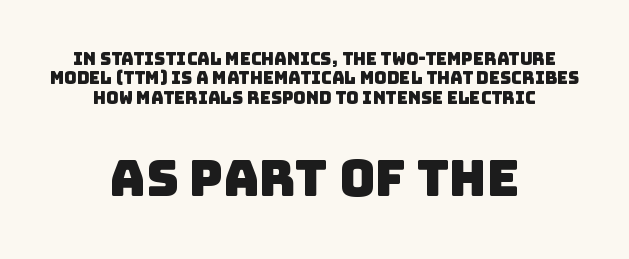
The image shows 50 px sans-serif type; set centered, tight line spacing (1.14x), normal letter spacing, not underlined; the second (bottom) block is 2.94x larger; low stroke contrast and a large x-height.
